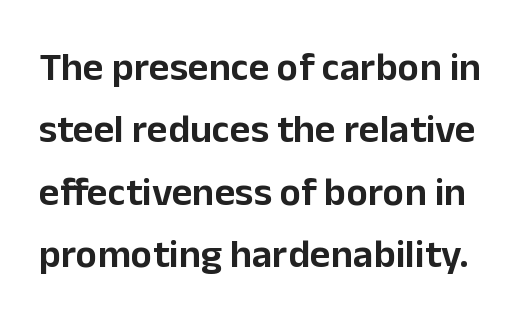
The image shows 40 px sans-serif type, upright; set normal line spacing (1.56x), normal letter spacing, not underlined; low stroke contrast and a medium x-height.
